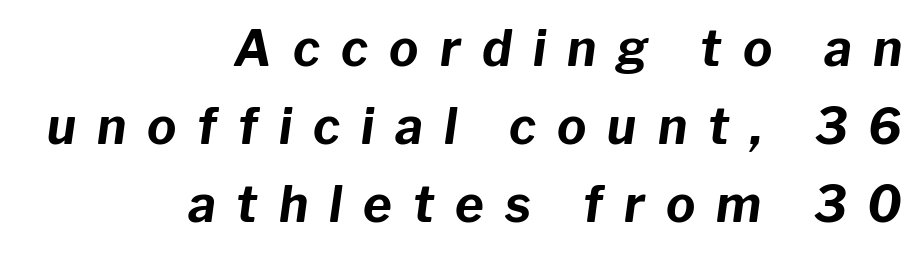
{"italic": "yes", "lean": "right", "slant_degrees": 8, "bold": "yes", "weight": "bold", "width": "normal", "stroke_contrast": "low", "x_height": "medium", "monospaced": "no", "underline": "no", "align": "right", "line_spacing": "normal", "line_spacing_ratio": 1.59, "letter_spacing": "wide", "letter_spacing_em": 0.43, "glyph_px": 49}
